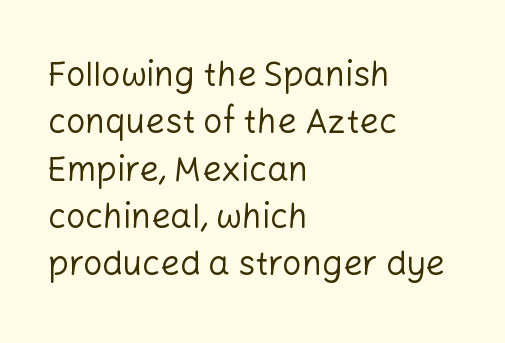
{"serif": "no", "italic": "no", "bold": "no", "weight": "regular", "width": "normal", "stroke_contrast": "low", "x_height": "medium", "monospaced": "no", "underline": "no", "align": "left", "line_spacing": "normal", "line_spacing_ratio": 1.39, "letter_spacing": "normal", "letter_spacing_em": 0.0, "glyph_px": 34}
